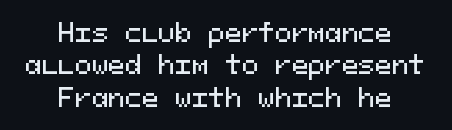
Q: Is the text italic (slanted)? A: No, it is upright.
Q: Is the text underlined? A: No.
Q: How is the paragraph aligned? A: Centered.
Q: Is the spacing between letters normal or unusually wide? A: Normal.
Q: Is the spacing between lines tight, normal or loose? A: Normal.
